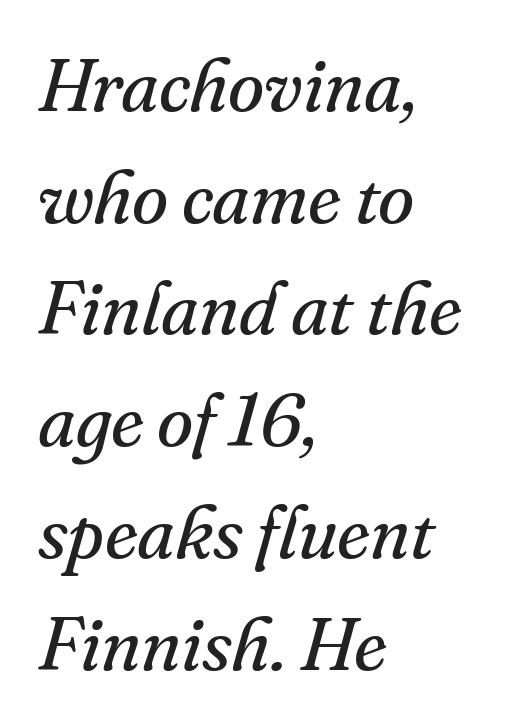
{"serif": "yes", "italic": "yes", "lean": "right", "slant_degrees": 16, "bold": "no", "weight": "regular", "width": "normal", "stroke_contrast": "medium", "x_height": "small", "monospaced": "no", "underline": "no", "align": "left", "line_spacing": "normal", "line_spacing_ratio": 1.51, "letter_spacing": "normal", "letter_spacing_em": 0.0, "glyph_px": 74}
